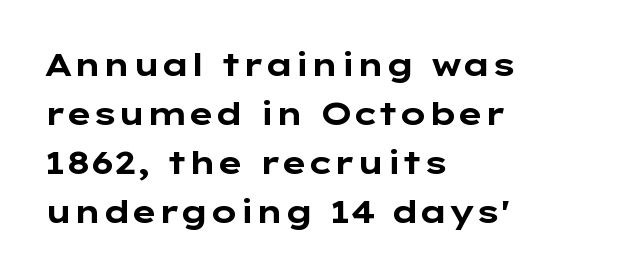
The lettering holds an erect, upright posture throughout. The letters advance in unequal steps, a hallmark of proportional type. A typesetter would call this zero additional tracking. You can tell from the bare stems that sans-serif type was used. One-word summary of the alignment: left. On the weight axis this lands at bold, roughly 700.
